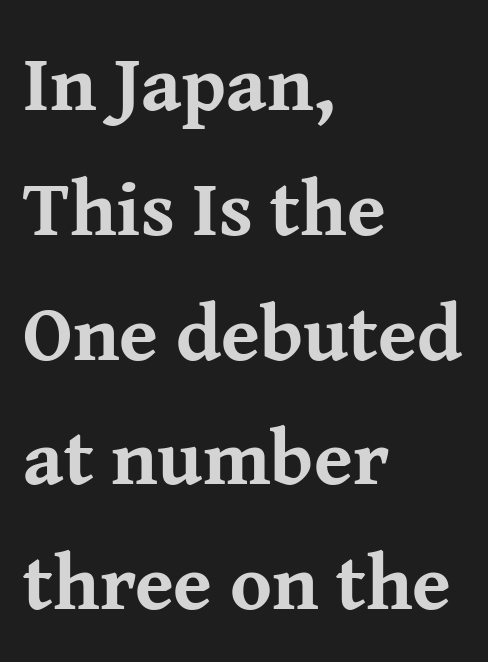
The image shows 79 px bold serif type, upright; set left-aligned, normal line spacing (1.58x), normal letter spacing, not underlined; medium stroke contrast and a medium x-height.
